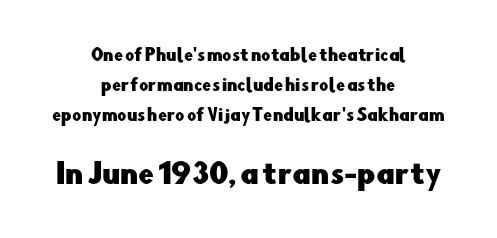
The image shows 28 px sans-serif type, upright; set centered, line spacing 1.88x, normal letter spacing, not underlined; the second (bottom) block is 1.75x larger; low stroke contrast and a small x-height.
